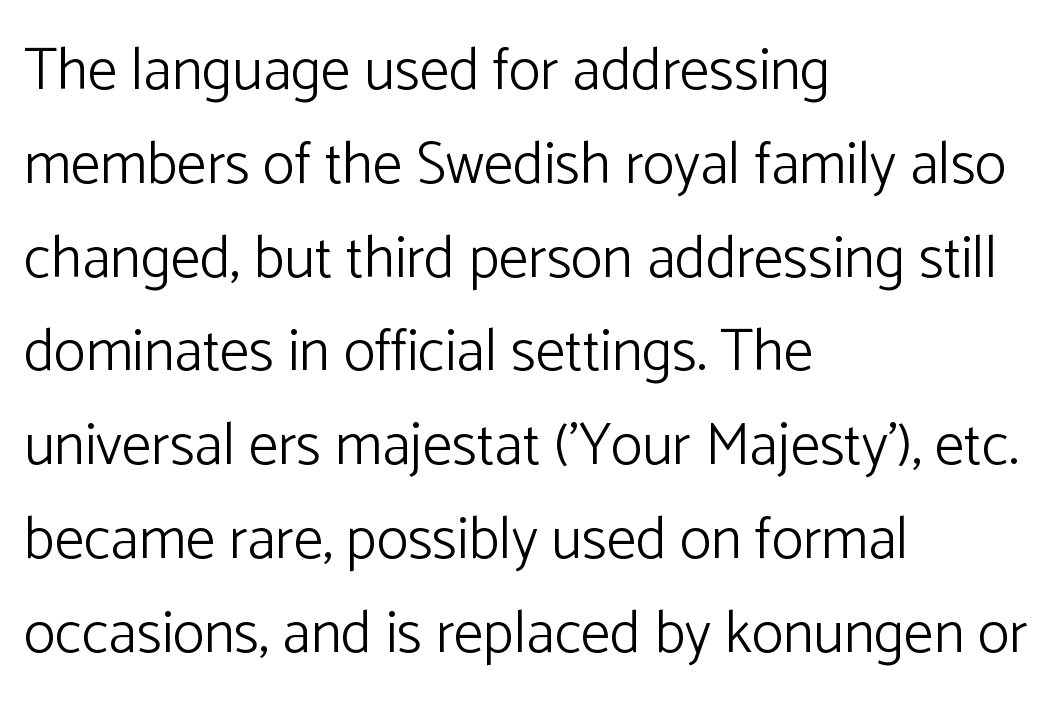
The image shows 59 px light sans-serif type, upright; set left-aligned, normal line spacing (1.59x), normal letter spacing, not underlined; low stroke contrast and a medium x-height.
